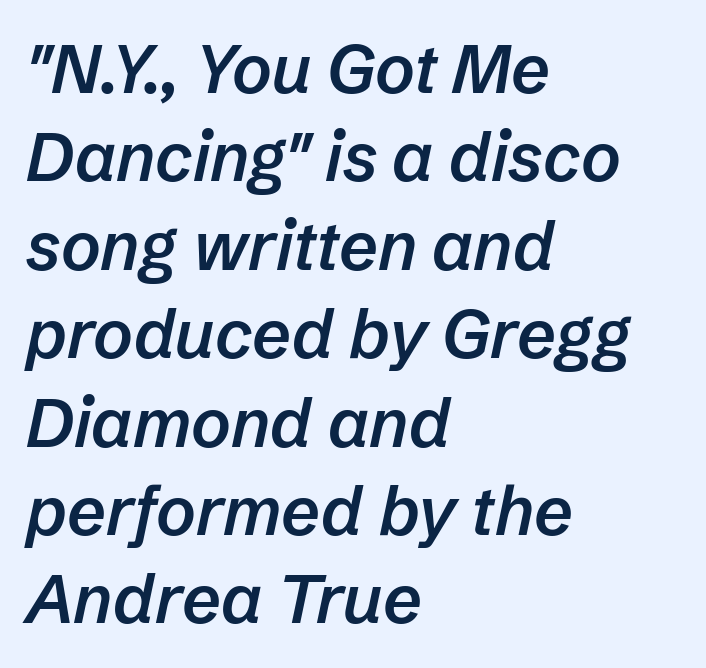
Q: Is the text bold? A: Semi-bold.
Q: Is the text italic (slanted)? A: Yes, it leans right by about 12 degrees.
Q: Is the text underlined? A: No.
Q: How is the paragraph aligned? A: Left-aligned.
Q: Is the spacing between letters normal or unusually wide? A: Normal.
Q: Is the spacing between lines tight, normal or loose? A: Normal.
Q: Width (condensed, normal, or wide)? A: Normal.
Q: Stroke contrast? A: Low.
Q: x-height? A: Medium.
Q: Monospaced? A: No.
